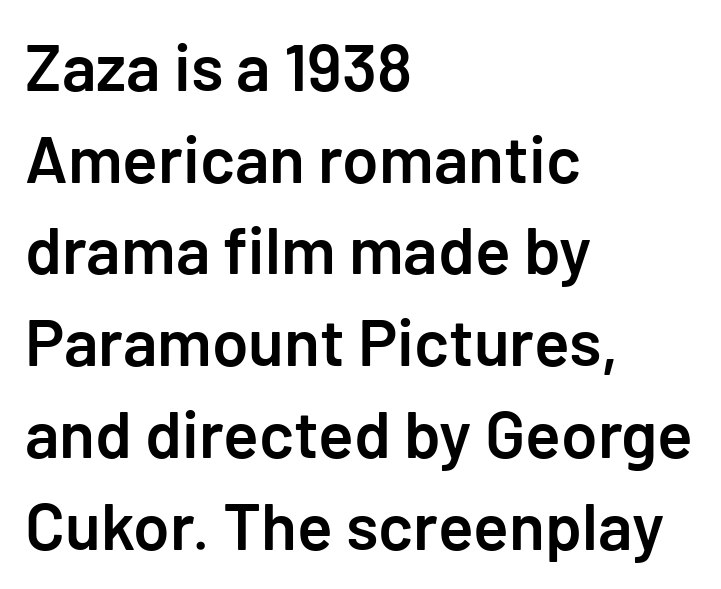
Q: Is the text bold? A: Semi-bold.
Q: Is the text italic (slanted)? A: No, it is upright.
Q: Is the typeface a serif or a sans-serif typeface? A: Sans-serif.
Q: Is the text underlined? A: No.
Q: How is the paragraph aligned? A: Left-aligned.
Q: Is the spacing between letters normal or unusually wide? A: Normal.
Q: Is the spacing between lines tight, normal or loose? A: Normal.
Q: Width (condensed, normal, or wide)? A: Normal.
Q: Stroke contrast? A: Low.
Q: x-height? A: Medium.
